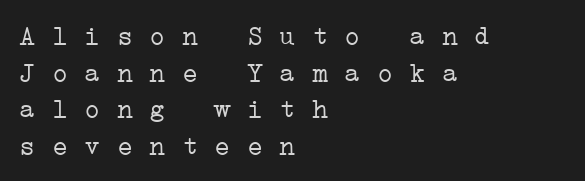
In terms of letterspacing, this is plain default setting. Check the space under the baseline: it is left empty. The typesetting does not lean heavy: it is not bold. In terms of leading, this rendering sits right in the middle.
